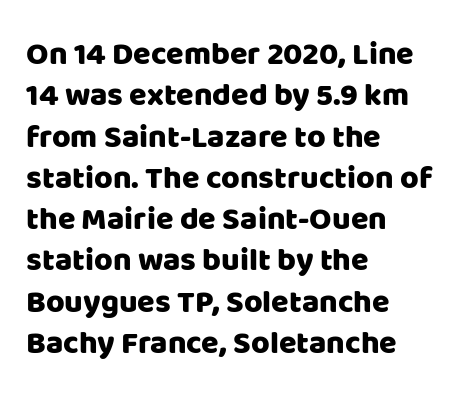
Does extra space separate the letters? No, they use regular spacing. Spacing verdict: proportional, widths tailored to each character. The passage shown stacks its lines at a standard gap. The paragraph shown leans on its left margin. Stroke terminals: plain, sans-serif. Tall strokes in this sample are plumb rather than angled.
